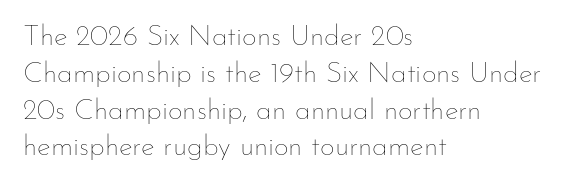
The image shows 29 px thin type, upright; set left-aligned, normal line spacing (1.27x), normal letter spacing, not underlined; low stroke contrast and a small x-height.
